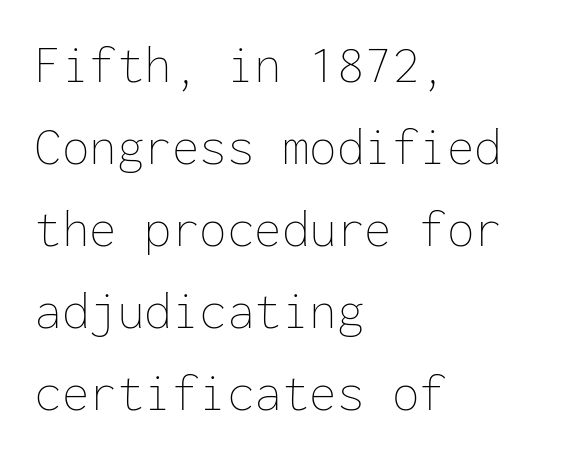
Q: Is the text bold? A: No.
Q: Is the text italic (slanted)? A: No, it is upright.
Q: Is the text underlined? A: No.
Q: How is the paragraph aligned? A: Left-aligned.
Q: Is the spacing between letters normal or unusually wide? A: Normal.
Q: Is the spacing between lines tight, normal or loose? A: Normal.
Q: Width (condensed, normal, or wide)? A: Normal.
Q: Stroke contrast? A: Low.
Q: x-height? A: Medium.
Q: Monospaced? A: Yes.
